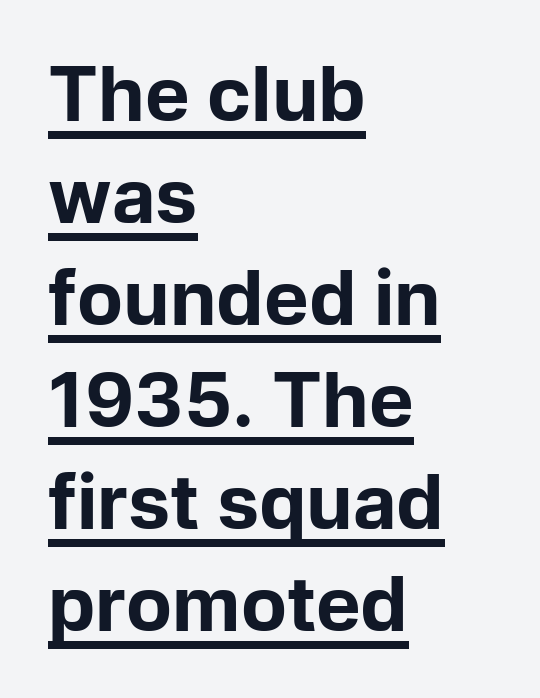
{"serif": "no", "italic": "no", "bold": "yes", "weight": "bold", "width": "normal", "stroke_contrast": "low", "x_height": "medium", "monospaced": "no", "underline": "yes", "align": "left", "line_spacing": "normal", "line_spacing_ratio": 1.36, "letter_spacing": "normal", "letter_spacing_em": 0.0, "glyph_px": 75}
